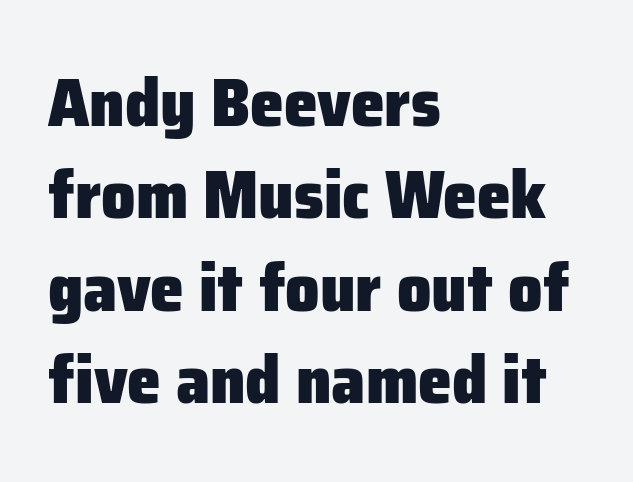
{"serif": "no", "italic": "no", "bold": "yes", "weight": "heavy", "width": "normal", "stroke_contrast": "low", "x_height": "medium", "monospaced": "no", "underline": "no", "align": "left", "line_spacing": "normal", "line_spacing_ratio": 1.36, "letter_spacing": "normal", "letter_spacing_em": 0.0, "glyph_px": 68}
